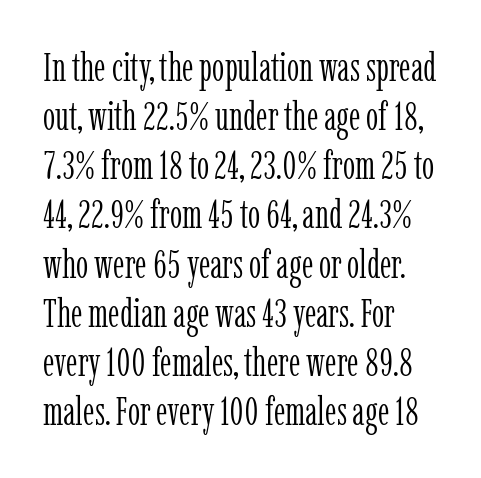
The image shows 39 px light, condensed serif type, upright; set left-aligned, normal line spacing (1.26x), normal letter spacing, not underlined; low stroke contrast and a medium x-height.
